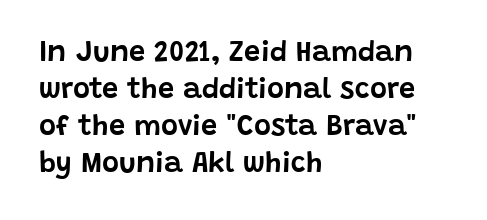
The image shows 29 px sans-serif type, upright; set left-aligned, normal line spacing (1.28x), normal letter spacing, not underlined; low stroke contrast and a large x-height.
